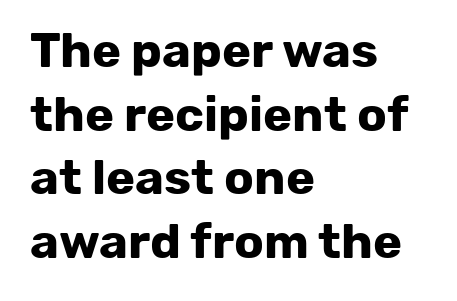
The image shows 49 px bold sans-serif type, upright; set left-aligned, normal line spacing (1.3x), normal letter spacing, not underlined; low stroke contrast and a medium x-height.
